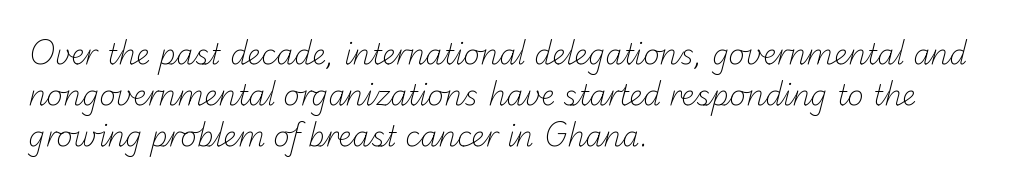
What stands out about the letter spacing? Nothing — it is the standard amount. Do the characters align in a grid? No, the font is proportional. The rendering anchors every line to the left-hand side. The letters carry no serifs — their stems end cleanly without finishing strokes. The block of text has a typical density, with ordinary space between rows. A bare baseline throughout the passage.
